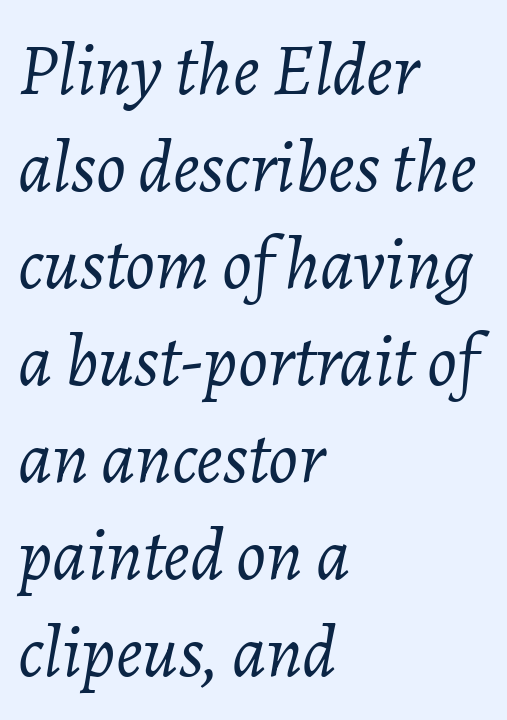
The image shows 74 px light type, italic (leaning right); set left-aligned, normal line spacing (1.31x), normal letter spacing, not underlined; low stroke contrast and a medium x-height.
